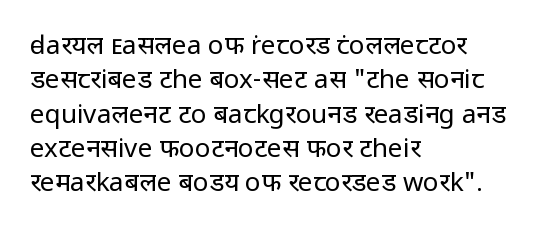
The image shows 26 px text type, upright; set left-aligned, normal line spacing (1.32x), normal letter spacing, not underlined.
